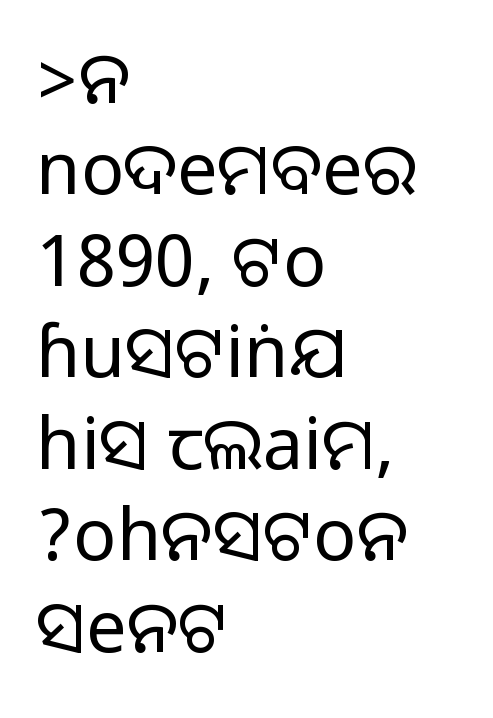
The image shows 72 px sans-serif type, upright; set left-aligned, normal line spacing (1.27x), normal letter spacing, not underlined; medium stroke contrast.
